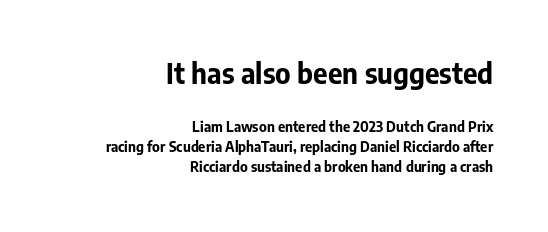
Chunky letters — that's bold for sure. Nothing sits at the stroke ends, so this counts as sans-serif. Reading down the column, the eye jumps a familiar distance to each next line. Visually, the top section dominates because its glyphs are scaled up. These lines are rendered in a variable-pitch font.
